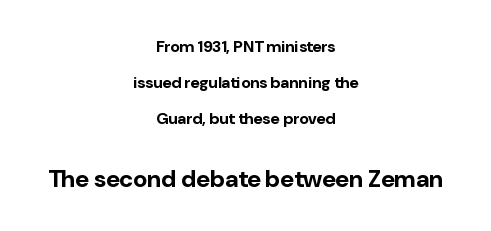
{"italic": "no", "bold": "yes", "underline": "no", "align": "center", "line_spacing": "loose", "line_spacing_ratio": 2.24, "letter_spacing": "normal", "letter_spacing_em": 0.0, "larger_block": "second", "size_ratio": 1.5, "glyph_px": 24}
